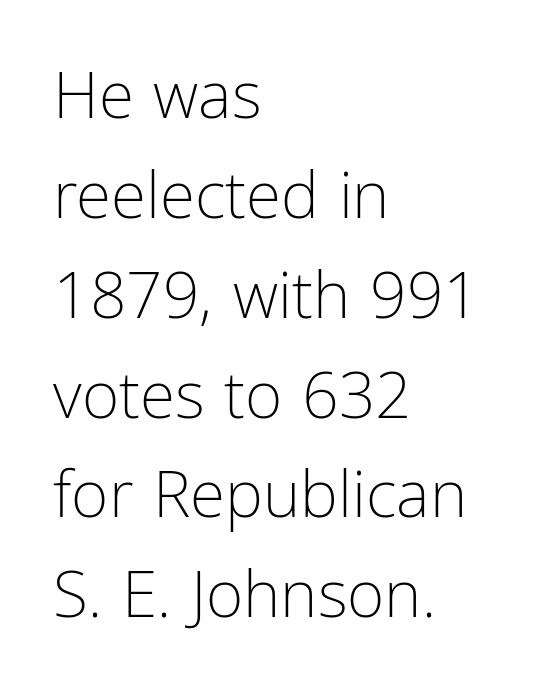
Q: Is the text bold? A: No.
Q: Is the text italic (slanted)? A: No, it is upright.
Q: Is the typeface a serif or a sans-serif typeface? A: Sans-serif.
Q: Is the text underlined? A: No.
Q: How is the paragraph aligned? A: Left-aligned.
Q: Is the spacing between letters normal or unusually wide? A: Normal.
Q: Is the spacing between lines tight, normal or loose? A: Normal.
Q: Width (condensed, normal, or wide)? A: Condensed.
Q: Stroke contrast? A: Low.
Q: x-height? A: Medium.
Q: Monospaced? A: No.
